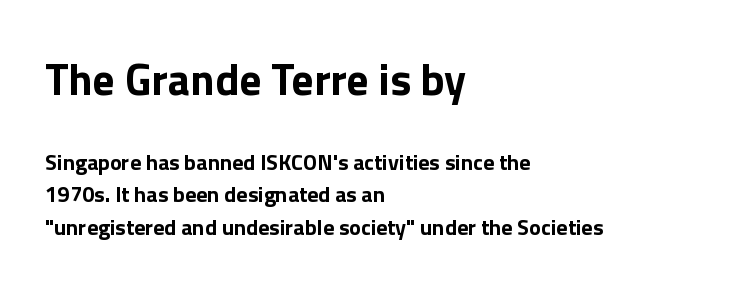
The image shows 44 px bold sans-serif type, upright; set left-aligned, normal line spacing (1.47x), normal letter spacing, not underlined; the first (top) block is 2.0x larger; a medium x-height.
